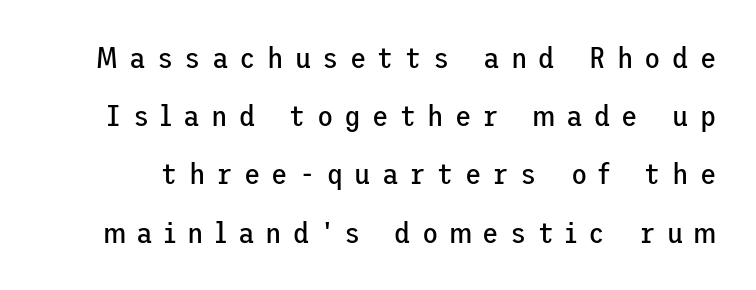
The image shows 30 px regular-weight sans-serif type, upright; set loose line spacing (1.94x), unusually wide letter spacing (+0.37 em), not underlined; low stroke contrast and a medium x-height.
